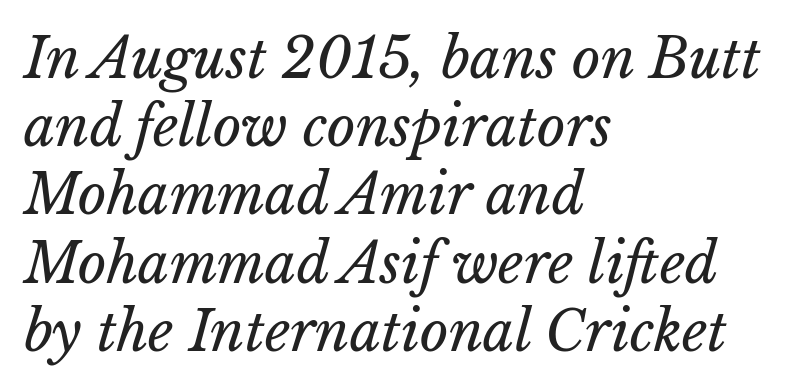
The image shows 55 px regular-weight type; set left-aligned, line spacing 1.24x, normal letter spacing, not underlined; low stroke contrast and a medium x-height.
